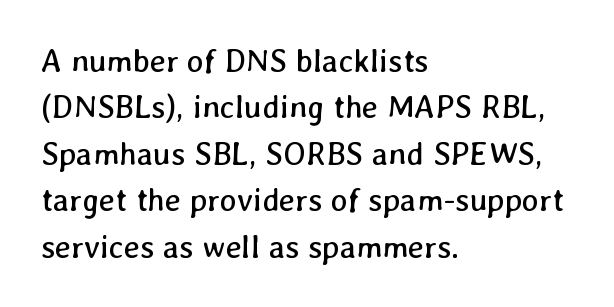
Q: Is the text bold? A: No.
Q: Is the text underlined? A: No.
Q: How is the paragraph aligned? A: Left-aligned.
Q: Is the spacing between letters normal or unusually wide? A: Normal.
Q: Is the spacing between lines tight, normal or loose? A: Normal.
Q: Width (condensed, normal, or wide)? A: Normal.
Q: Stroke contrast? A: Low.
Q: x-height? A: Medium.
Q: Monospaced? A: No.
